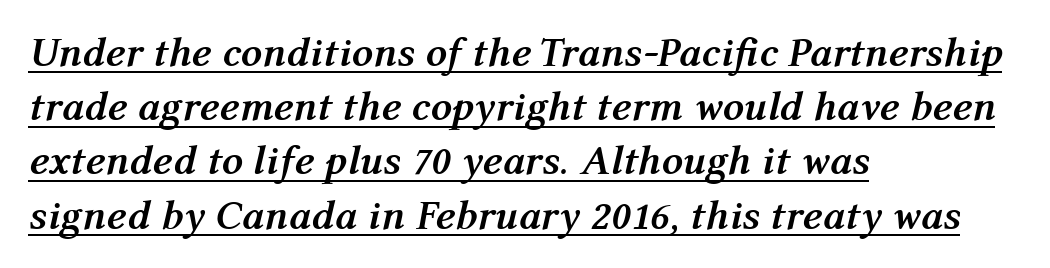
The image shows 42 px semibold type, italic (leaning right); set left-aligned, normal line spacing (1.29x), normal letter spacing, underlined; medium stroke contrast and a medium x-height.
